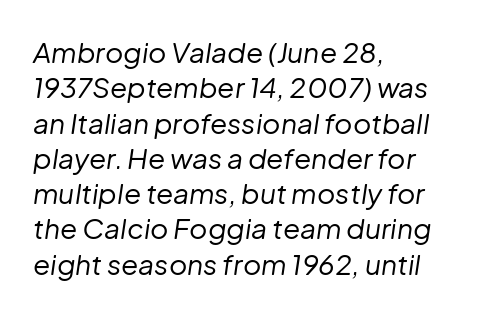
The image shows 28 px regular-weight type, italic (leaning right); set left-aligned, normal line spacing (1.26x), normal letter spacing, not underlined; low stroke contrast and a medium x-height.
